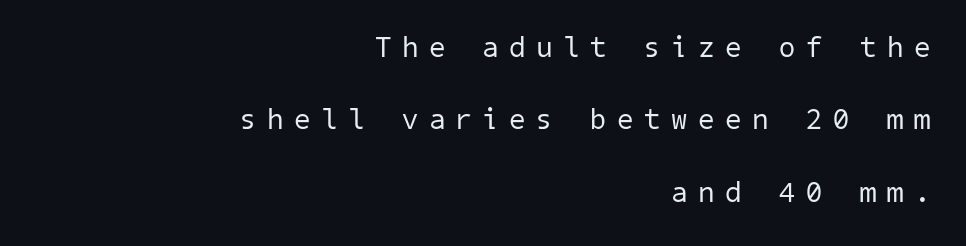
The image shows 29 px regular-weight sans-serif type; set right-aligned, loose line spacing (2.5x), unusually wide letter spacing (+0.38 em), not underlined; low stroke contrast and a medium x-height.
